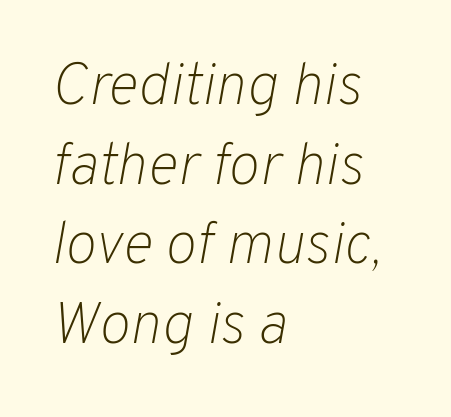
The image shows 59 px light type, italic (leaning right); set left-aligned, normal line spacing (1.35x), normal letter spacing, not underlined; low stroke contrast and a medium x-height.
